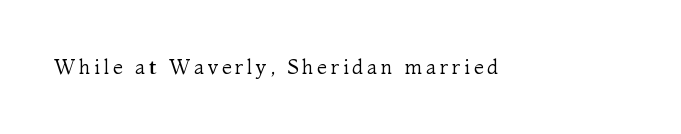
The image shows 20 px text type, upright; set not underlined.
